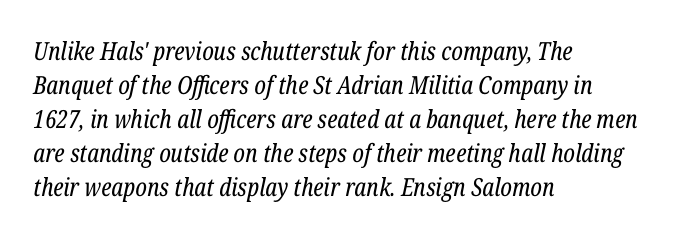
In terms of letterspacing, this is plain default setting. These lines sit exactly where default settings would place them. Compared with a centered layout, this one pins lines to the left instead. Check the space under the baseline: it is left empty. The specimen reads as italic at a glance.
